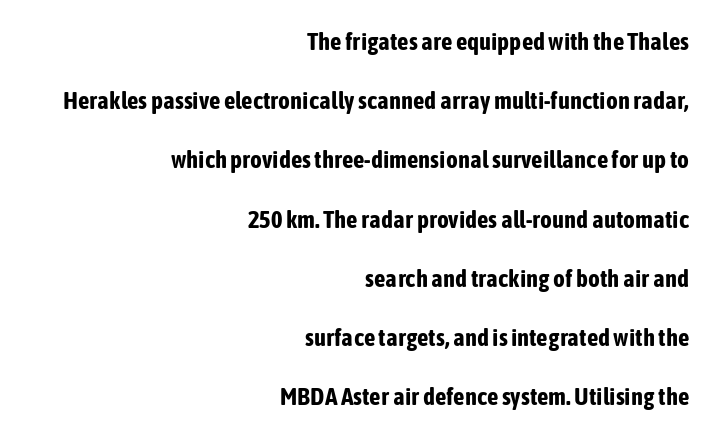
Q: Is the text bold? A: Yes.
Q: Is the text italic (slanted)? A: No, it is upright.
Q: Is the text underlined? A: No.
Q: How is the paragraph aligned? A: Right-aligned.
Q: Is the spacing between letters normal or unusually wide? A: Normal.
Q: Is the spacing between lines tight, normal or loose? A: Loose.
